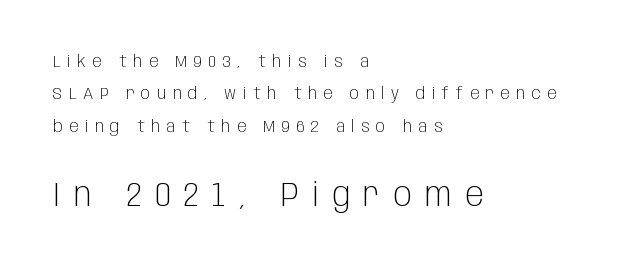
Q: Is the text bold? A: No.
Q: Is the text italic (slanted)? A: No, it is upright.
Q: Is the typeface a serif or a sans-serif typeface? A: Sans-serif.
Q: Is the text underlined? A: No.
Q: How is the paragraph aligned? A: Left-aligned.
Q: Is the spacing between letters normal or unusually wide? A: Unusually wide.
Q: Is the spacing between lines tight, normal or loose? A: Loose.
Q: Which block of text is set in a larger size, the first (top) or the second (bottom)? A: The second (bottom) one.
Q: Width (condensed, normal, or wide)? A: Condensed.
Q: Stroke contrast? A: Low.
Q: x-height? A: Large.
Q: Monospaced? A: No.
